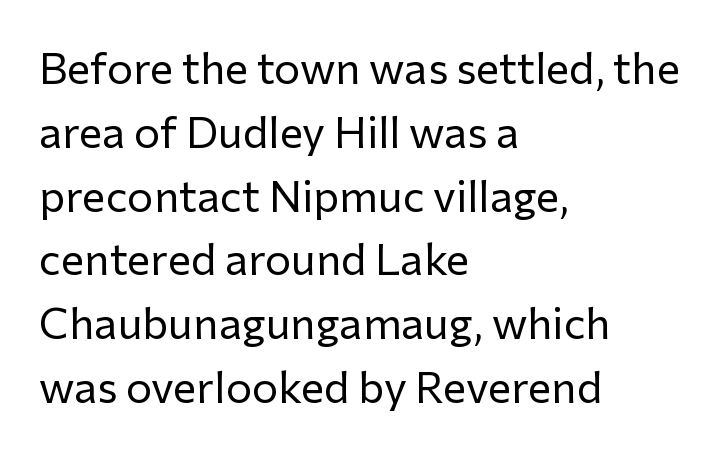
{"serif": "no", "italic": "no", "bold": "no", "weight": "regular", "width": "normal", "stroke_contrast": "low", "x_height": "medium", "monospaced": "no", "underline": "no", "align": "left", "line_spacing": "normal", "line_spacing_ratio": 1.45, "letter_spacing": "normal", "letter_spacing_em": 0.0, "glyph_px": 44}
